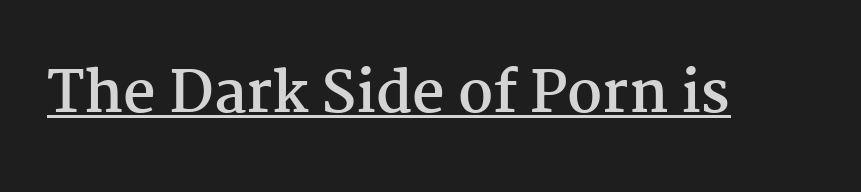
Q: Is the text bold? A: Yes.
Q: Is the text italic (slanted)? A: No, it is upright.
Q: Is the typeface a serif or a sans-serif typeface? A: Serif.
Q: Is the text underlined? A: Yes.
Q: Is the spacing between letters normal or unusually wide? A: Normal.
Q: Width (condensed, normal, or wide)? A: Normal.
Q: Stroke contrast? A: Medium.
Q: x-height? A: Medium.
Q: Monospaced? A: No.
